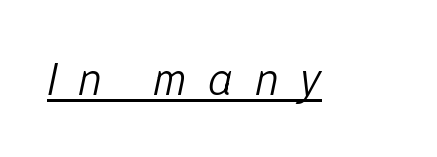
Is the type slanted? Yes — the strokes lean at a clear angle. Observe the wide spacing: letters keep a clear distance from each other. This is not heavy type; no bold has been used. Character widths vary here, with narrow letters taking less room than wide ones. Every word sits above its own underline.
